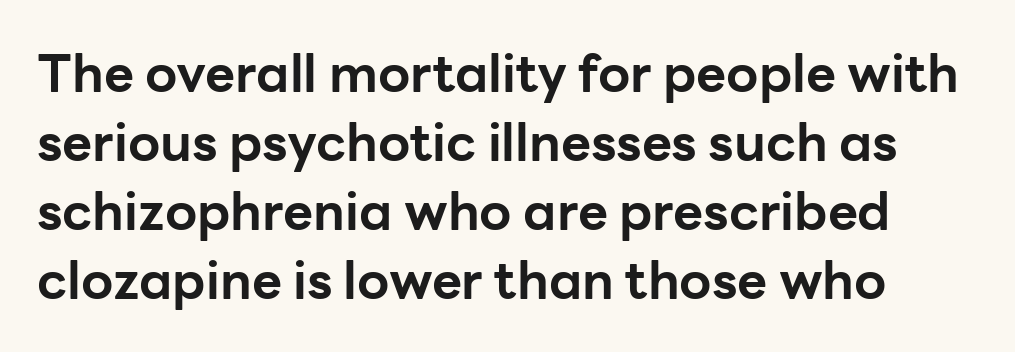
The image shows 52 px bold sans-serif type, upright; set normal line spacing (1.33x), normal letter spacing, not underlined; low stroke contrast and a medium x-height.
